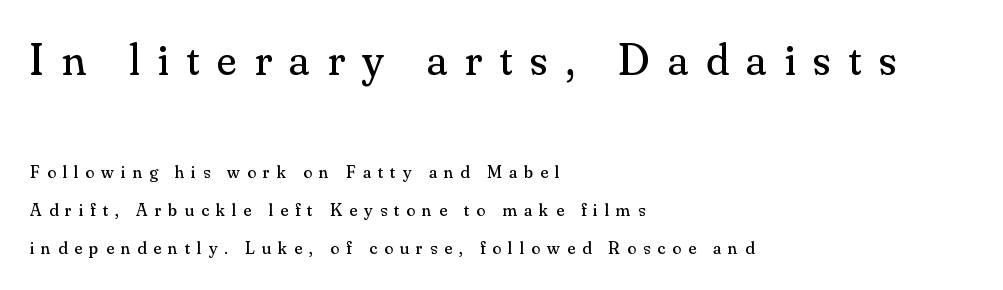
The image shows 45 px regular-weight serif type, upright; set left-aligned, loose line spacing (2.1x), unusually wide letter spacing (+0.4 em), not underlined; the first (top) block is 2.5x larger; medium stroke contrast and a small x-height.
